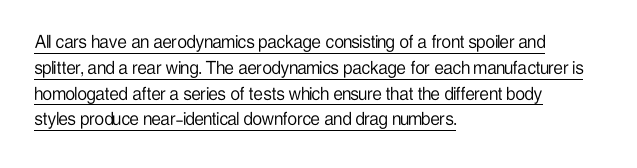
{"italic": "no", "bold": "no", "underline": "yes", "align": "left", "line_spacing_ratio": 1.23, "letter_spacing": "normal", "letter_spacing_em": 0.0, "glyph_px": 21}
